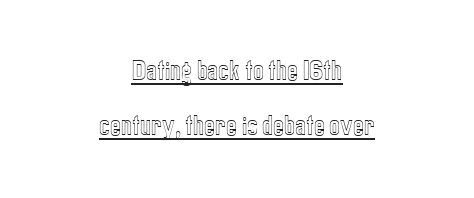
The image shows 23 px text type, upright; set centered, loose line spacing (2.4x), normal letter spacing, underlined.
